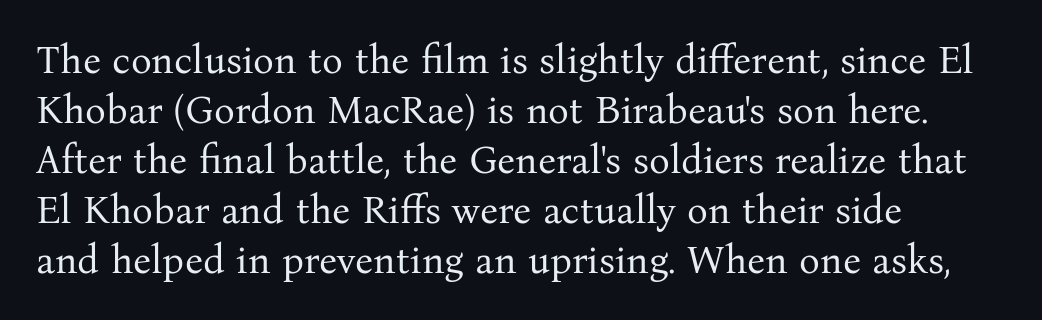
The image shows 39 px regular-weight serif type, upright; set left-aligned, normal line spacing (1.28x), normal letter spacing, not underlined; medium stroke contrast and a medium x-height.
